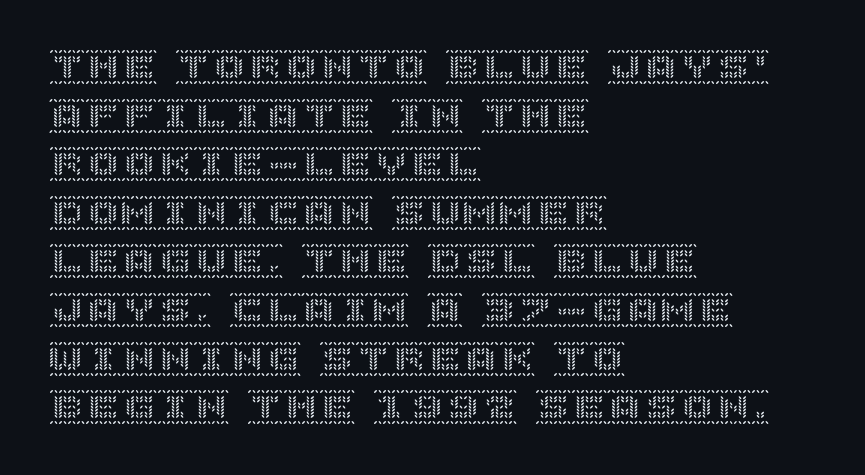
Q: Is the text italic (slanted)? A: No, it is upright.
Q: Is the text underlined? A: No.
Q: How is the paragraph aligned? A: Left-aligned.
Q: Is the spacing between letters normal or unusually wide? A: Normal.
Q: Is the spacing between lines tight, normal or loose? A: Normal.
Q: Width (condensed, normal, or wide)? A: Normal.
Q: x-height? A: Large.
